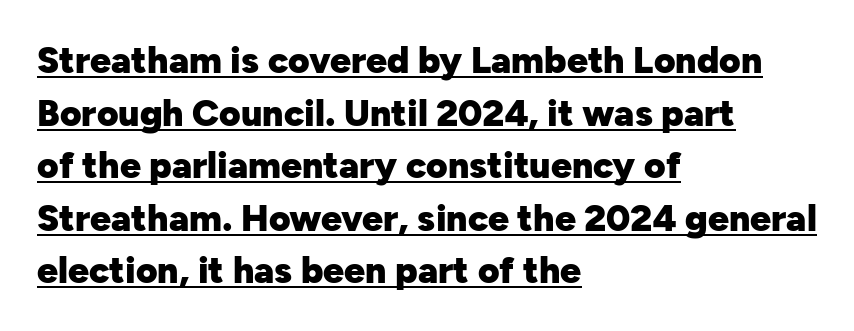
The image shows 37 px heavy sans-serif type, upright; set left-aligned, normal line spacing (1.42x), normal letter spacing, underlined; low stroke contrast and a medium x-height.
